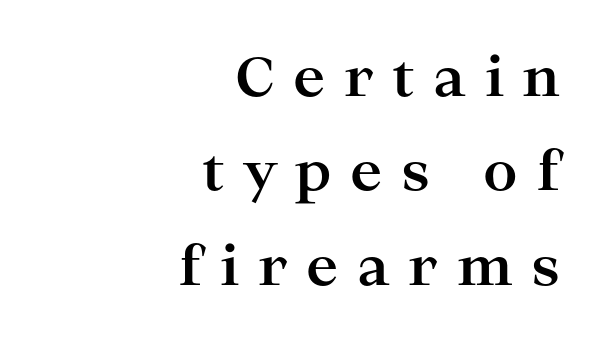
The image shows 54 px bold, wide serif type, upright; set right-aligned, line spacing 1.75x, unusually wide letter spacing (+0.34 em), not underlined; high stroke contrast and a medium x-height.
